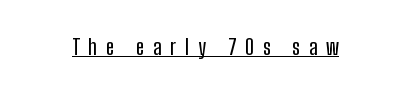
{"italic": "no", "underline": "yes", "letter_spacing": "wide", "letter_spacing_em": 0.4, "glyph_px": 22}
